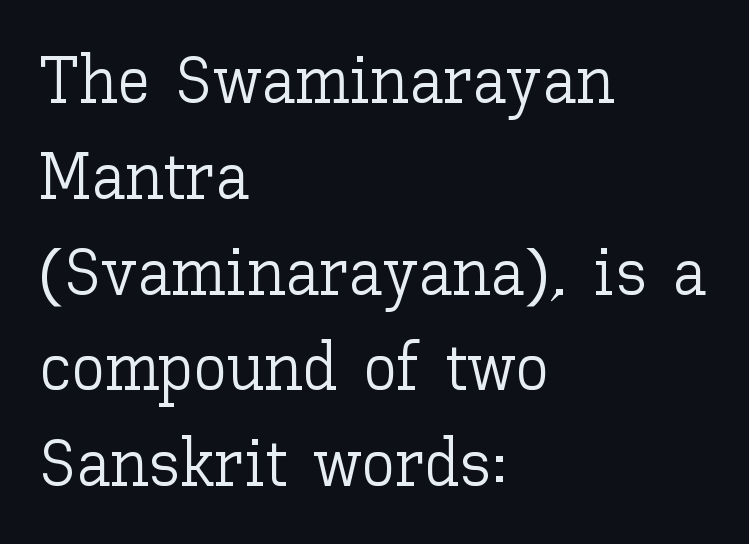
The image shows 67 px light type, upright; set left-aligned, normal line spacing (1.43x), normal letter spacing, not underlined; low stroke contrast and a medium x-height.
